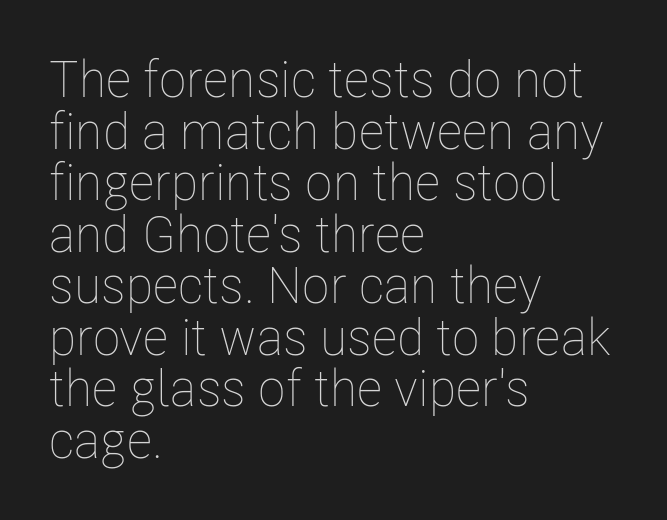
The image shows 51 px thin, condensed type, upright; set left-aligned, tight line spacing (1.01x), normal letter spacing, not underlined; low stroke contrast and a medium x-height.
